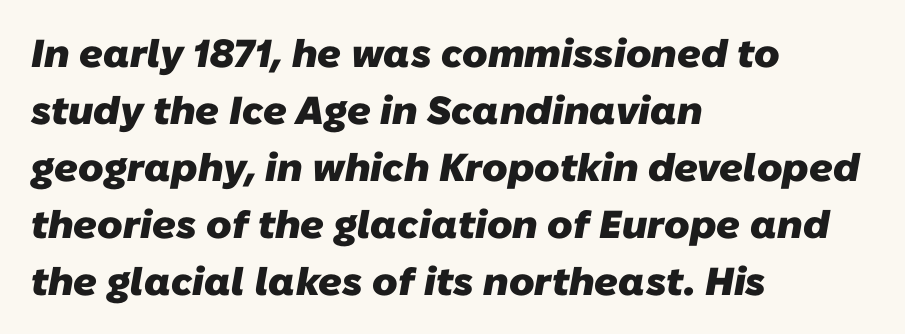
The image shows 39 px heavy sans-serif type; set left-aligned, normal line spacing (1.46x), normal letter spacing, not underlined; low stroke contrast and a medium x-height.
